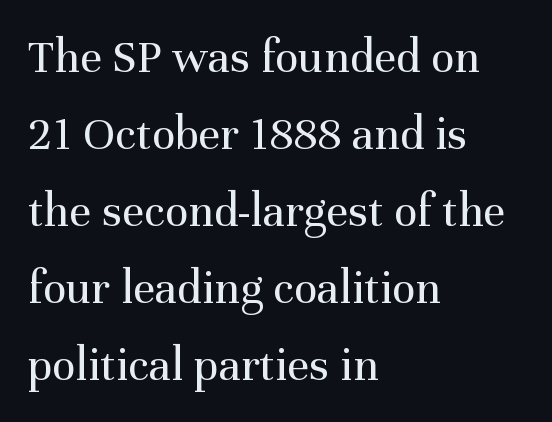
The passage shown is typed in a proportional face where columns would drift. Layout note: lines flush left. You can tell from the footed stems that serif type was used. This is roman type, the default non-slanted kind.
